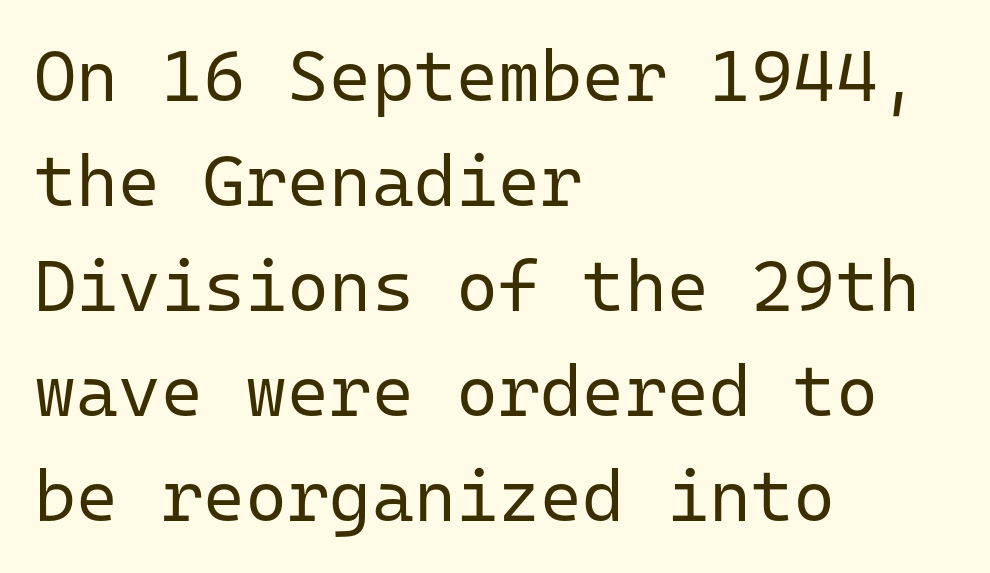
The image shows 72 px regular-weight sans-serif type, upright, monospaced; set left-aligned, normal line spacing (1.46x), normal letter spacing, not underlined; low stroke contrast and a medium x-height.
